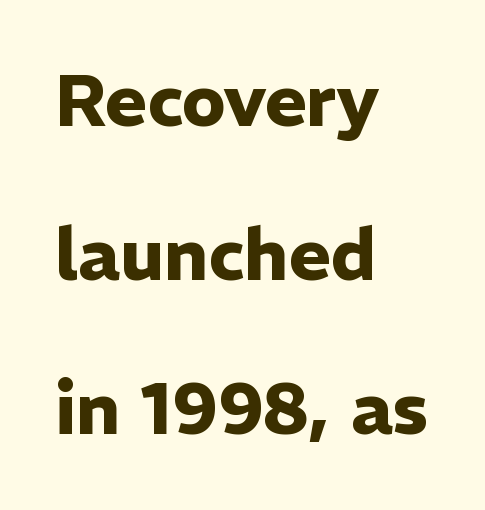
The image shows 72 px heavy sans-serif type, upright; set left-aligned, loose line spacing (2.14x), normal letter spacing, not underlined; low stroke contrast and a medium x-height.
